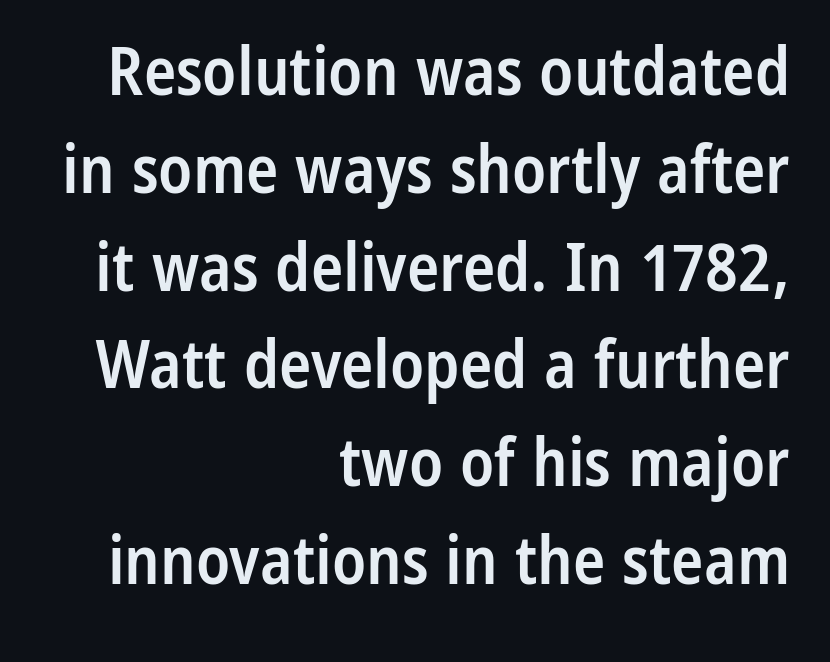
The image shows 67 px semibold, condensed sans-serif type, upright; set right-aligned, normal line spacing (1.46x), normal letter spacing, not underlined; low stroke contrast and a medium x-height.
